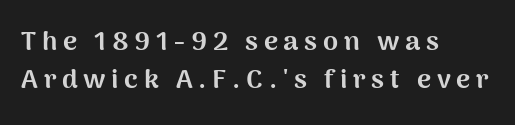
Tracking value appears strongly positive — letters spread wide. Is there any slant? The stems are plumb. The rows are spaced the way most documents space them. Pretty heavy lettering here — definitely bold. A bare baseline throughout the passage.
